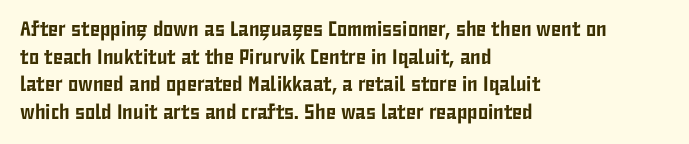
The image shows 21 px text type, upright; set left-aligned, normal line spacing (1.31x), normal letter spacing, not underlined.
